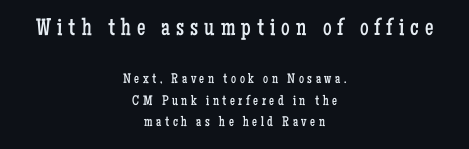
{"italic": "no", "bold": "no", "underline": "no", "align": "center", "line_spacing": "normal", "line_spacing_ratio": 1.51, "letter_spacing": "wide", "letter_spacing_em": 0.25, "larger_block": "first", "size_ratio": 1.71, "glyph_px": 24}
